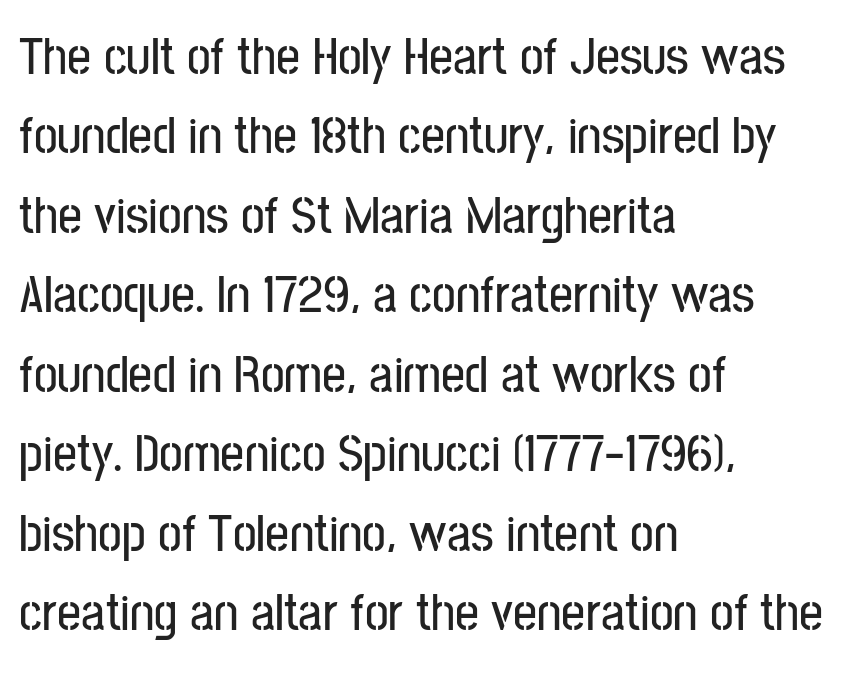
{"serif": "no", "italic": "no", "width": "condensed", "stroke_contrast": "low", "x_height": "medium", "monospaced": "no", "underline": "no", "align": "left", "line_spacing": "normal", "line_spacing_ratio": 1.5, "letter_spacing": "normal", "letter_spacing_em": 0.0, "glyph_px": 53}
